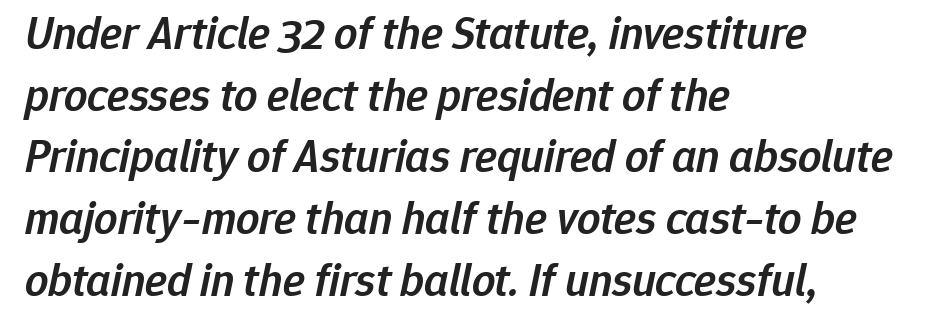
The letterforms sit shoulder to shoulder at normal distance. Think of a printed novel: that variable character pitch is what you see here. Caption: multi-line text, flush left, ragged right. When letters slant like this, we call the style italic. Honestly, there is no underline to notice here at all. Baseline-to-baseline distance is the conventional proportion of letter height.
